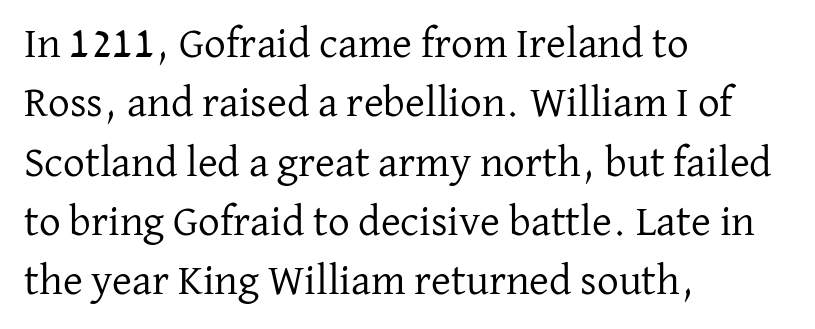
{"serif": "yes", "italic": "no", "bold": "no", "weight": "regular", "width": "normal", "stroke_contrast": "low", "x_height": "medium", "monospaced": "no", "underline": "no", "align": "left", "line_spacing": "normal", "line_spacing_ratio": 1.38, "letter_spacing": "normal", "letter_spacing_em": 0.0, "glyph_px": 43}
